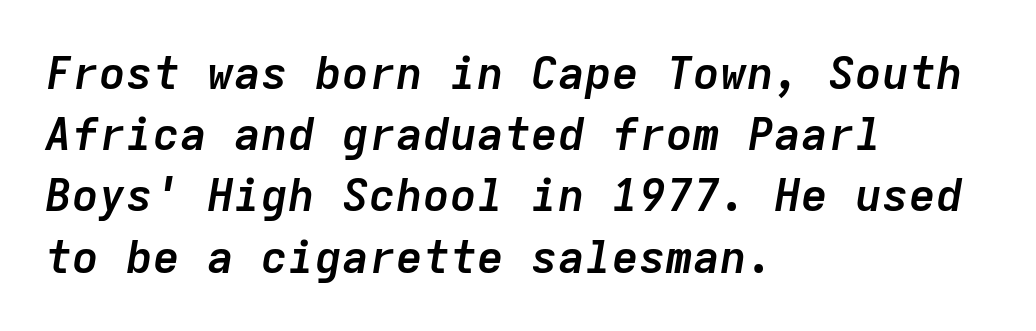
The image shows 45 px semibold type, italic (leaning right), monospaced; set left-aligned, normal line spacing (1.36x), normal letter spacing, not underlined; low stroke contrast and a medium x-height.
